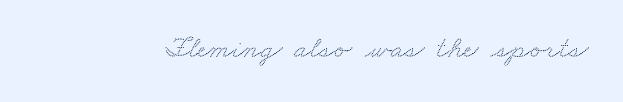
Q: Is the typeface a serif or a sans-serif typeface? A: Serif.
Q: Is the text underlined? A: No.
Q: Is the spacing between letters normal or unusually wide? A: Normal.
Q: Width (condensed, normal, or wide)? A: Wide.
Q: Stroke contrast? A: Medium.
Q: x-height? A: Small.
Q: Monospaced? A: No.
